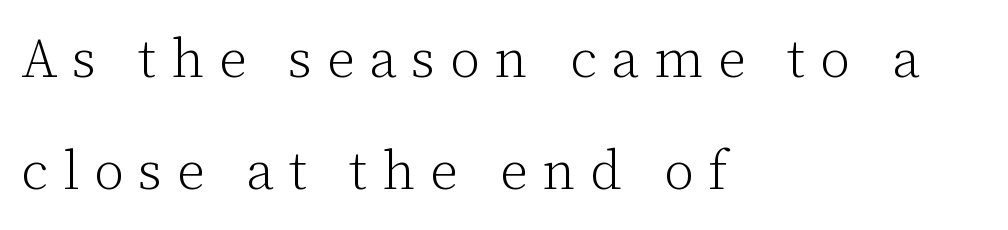
Baseline-to-baseline distance is far greater than the letter height. This is not heavy type; no bold has been used. These lines have a slow, spaced-out rhythm from letter to letter. Do the characters align in a grid? No, the font is proportional. The space directly below the letters is spotless.
